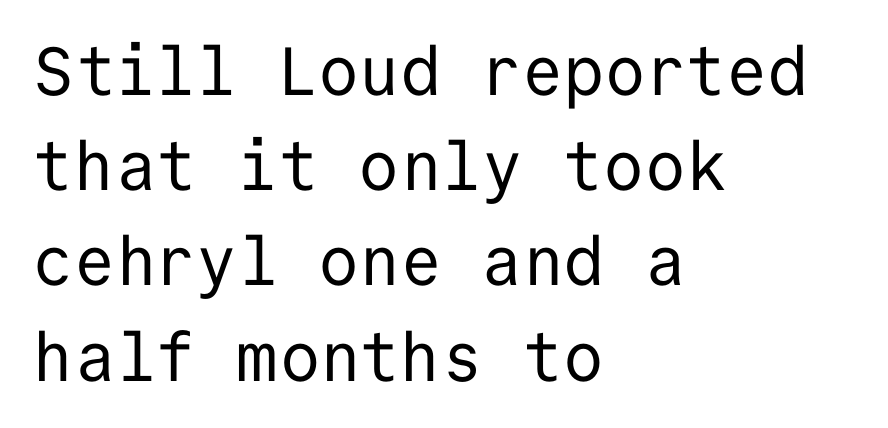
Here the glyphs are tracked normally, forming tight word shapes. The text was rendered using a sans face with plain stroke endings. Left-aligned paragraph, ragged on the right. Note the uniform advance width — an 'i' takes as much space as an 'm'. Summary of vertical rhythm: regular, with standard interline spacing. Is the stroke heavy? The answer is a plain regular-or-lighter.
